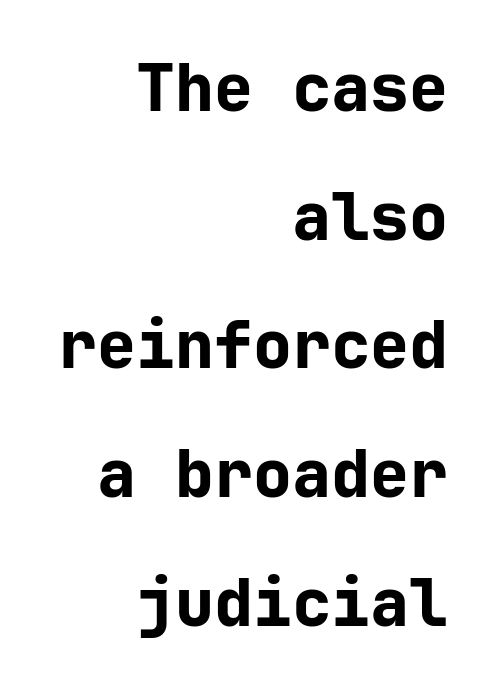
Does the weight exceed regular? Yes, all the way to bold. The letterforms sit shoulder to shoulder at normal distance. The foot of each line stays bare and open. These lines stack with their right ends in a neat column. Type style note: lacks serifs.
